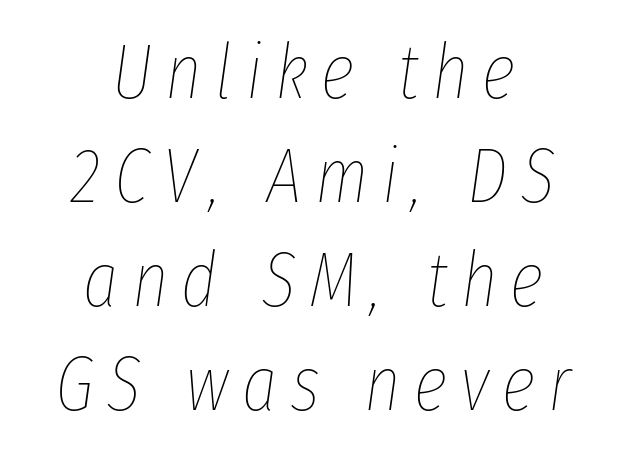
Q: Is the text bold? A: No.
Q: Is the text italic (slanted)? A: Yes, it leans right by about 8 degrees.
Q: Is the text underlined? A: No.
Q: How is the paragraph aligned? A: Centered.
Q: Is the spacing between lines tight, normal or loose? A: Normal.
Q: Width (condensed, normal, or wide)? A: Condensed.
Q: Stroke contrast? A: Low.
Q: x-height? A: Medium.
Q: Monospaced? A: No.
